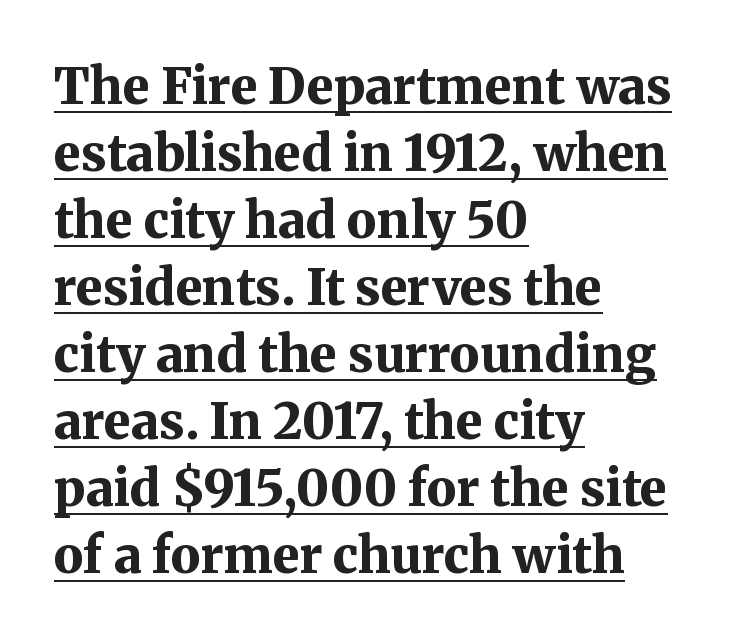
The image shows 50 px bold serif type, upright; set left-aligned, normal line spacing (1.34x), normal letter spacing, underlined; medium stroke contrast and a medium x-height.
